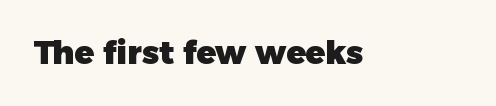
Every character sits straight up, as roman type does. Compared with typical body copy, the letter spacing here is the same. Lines of text with bare space underneath. What kind of face is this? One without serifs — a sans. Note the varied advance widths — an 'i' is clearly narrower than an 'm'.
